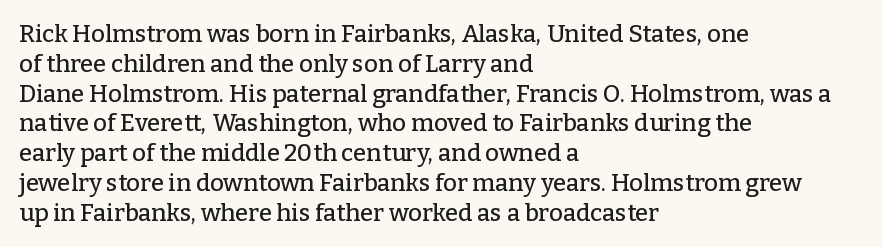
The image shows 24 px text type, upright; set left-aligned, line spacing 1.24x, normal letter spacing, not underlined.
